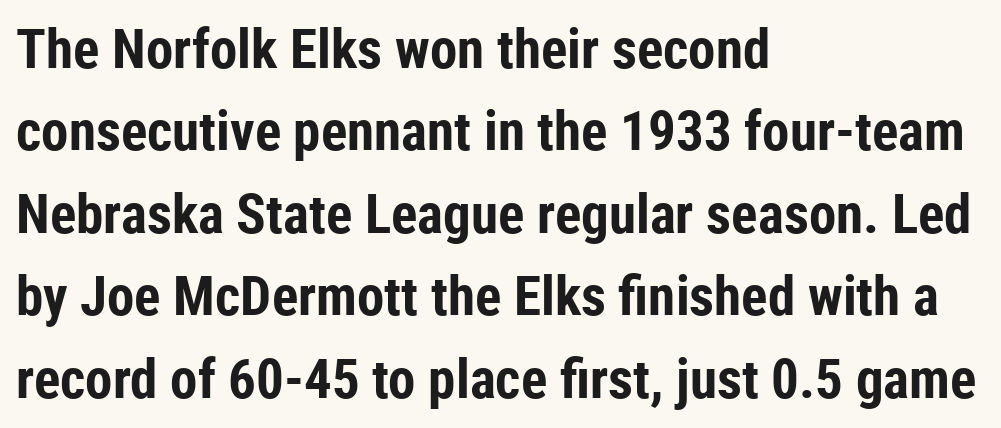
The image shows 55 px bold, condensed sans-serif type, upright; set left-aligned, normal line spacing (1.5x), normal letter spacing, not underlined; low stroke contrast and a medium x-height.
